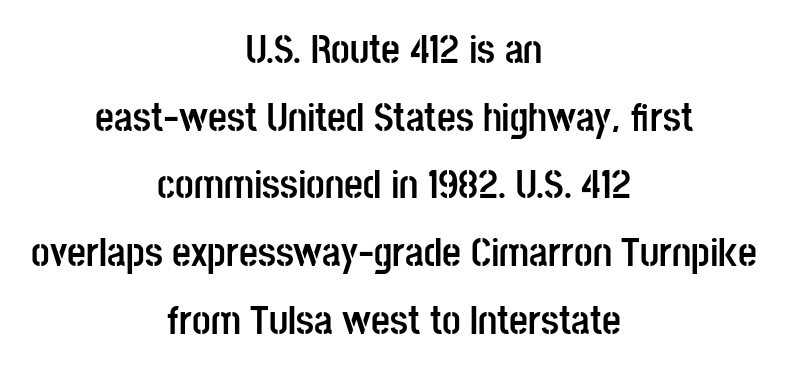
The image shows 41 px semibold, condensed sans-serif type, upright; set centered, normal line spacing (1.65x), normal letter spacing, not underlined; low stroke contrast and a large x-height.
